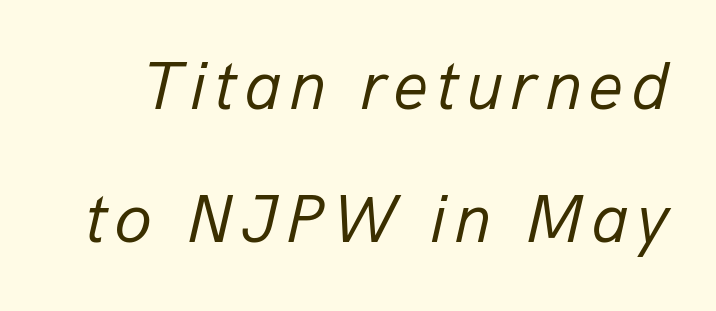
The image shows 68 px regular-weight type, italic (leaning right); set loose line spacing (1.96x), not underlined; low stroke contrast and a medium x-height.
